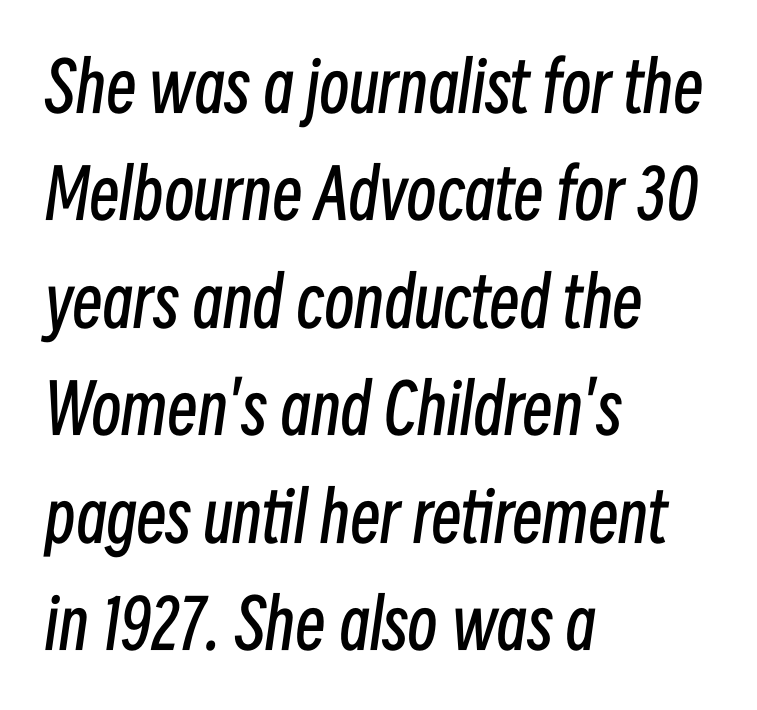
Rows of type keep a routine distance in the vertical direction. These lines were composed using italics. The ragged edge is on the right, which tells us the setting is flush left. Underlining? Definitely not there. Between one letter and the next there's only the usual sliver of space. Heaviness? Minimal to ordinary, like unemphasized prose.
